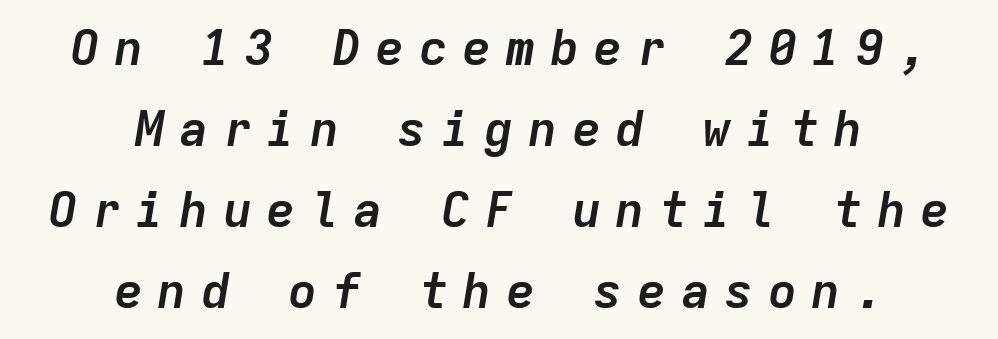
{"italic": "yes", "lean": "right", "slant_degrees": 9, "bold": "yes", "weight": "semibold", "width": "normal", "stroke_contrast": "low", "x_height": "medium", "monospaced": "yes", "underline": "no", "align": "center", "line_spacing": "normal", "line_spacing_ratio": 1.65, "letter_spacing": "wide", "letter_spacing_em": 0.29, "glyph_px": 49}
